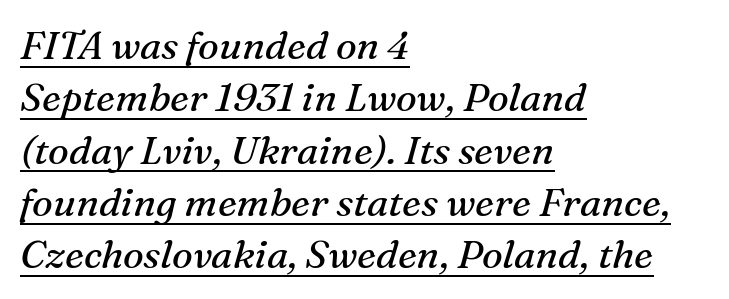
Q: Is the text bold? A: No.
Q: Is the text italic (slanted)? A: Yes, it leans right by about 16 degrees.
Q: Is the typeface a serif or a sans-serif typeface? A: Serif.
Q: Is the text underlined? A: Yes.
Q: How is the paragraph aligned? A: Left-aligned.
Q: Is the spacing between letters normal or unusually wide? A: Normal.
Q: Is the spacing between lines tight, normal or loose? A: Normal.
Q: Width (condensed, normal, or wide)? A: Normal.
Q: Stroke contrast? A: Medium.
Q: x-height? A: Medium.
Q: Monospaced? A: No.
